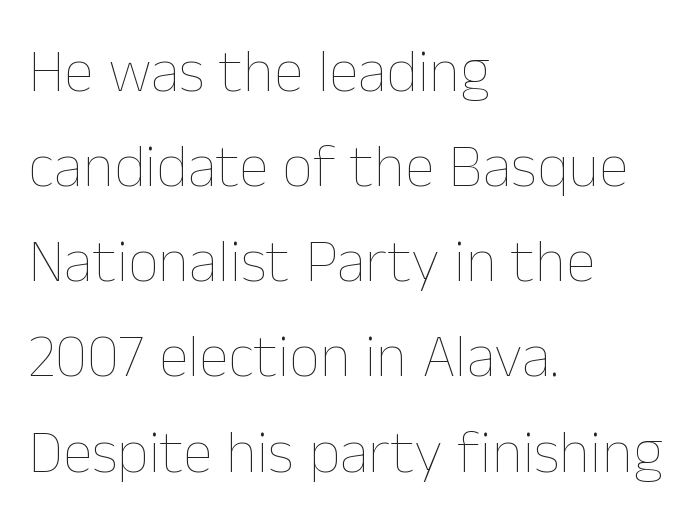
The image shows 61 px thin type, upright; set left-aligned, normal line spacing (1.56x), normal letter spacing, not underlined; low stroke contrast and a medium x-height.
